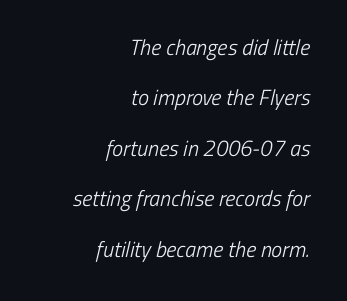
Q: Is the text bold? A: No.
Q: Is the text underlined? A: No.
Q: How is the paragraph aligned? A: Right-aligned.
Q: Is the spacing between letters normal or unusually wide? A: Normal.
Q: Is the spacing between lines tight, normal or loose? A: Loose.
